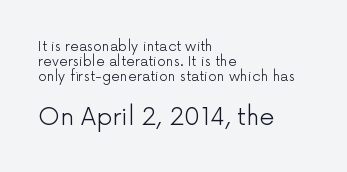
The image shows 24 px text type, upright; set left-aligned, tight line spacing (1.07x), normal letter spacing, not underlined; the second (bottom) block is 1.71x larger.
